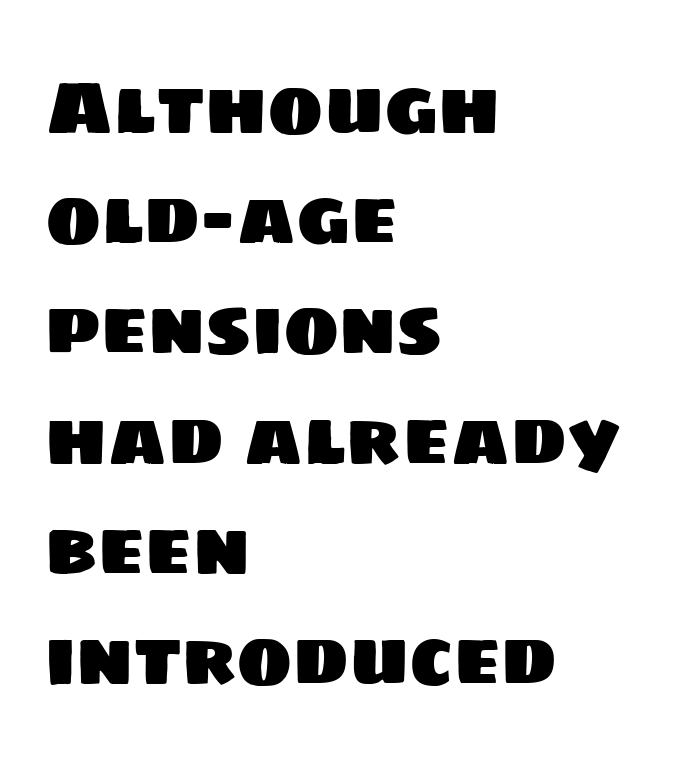
The lines sit at an ordinary, default distance from one another. Caption: multi-line text, flush left, ragged right. The type is set solid horizontally, with unmodified tracking. These lines are composed in type without serifs. The letters advance in unequal steps, a hallmark of proportional type. Any mark beneath the type? The region is blank.
